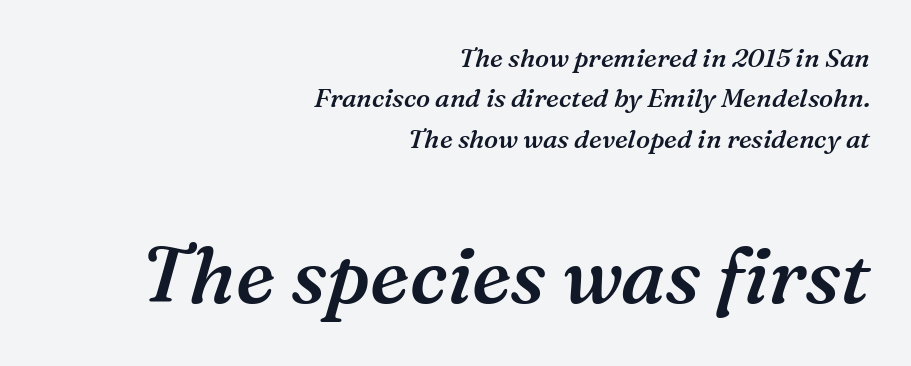
These lines sit exactly where default settings would place them. The lower block of text is set noticeably larger than the block above it. Does the copy run flush right? Yes — the right margin is perfectly even. Letter spacing: default. Unlike a clean sans, this face finishes its strokes with serifs. Slant detected: the letters are inclined.
